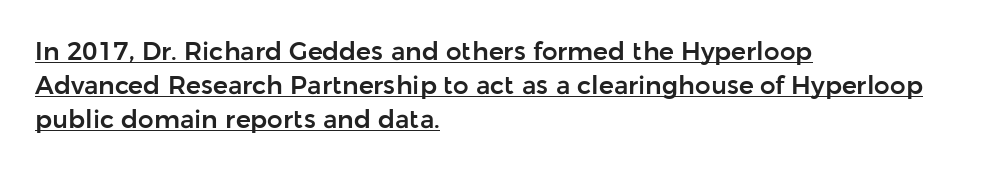
{"italic": "no", "underline": "yes", "align": "left", "line_spacing": "normal", "line_spacing_ratio": 1.36, "letter_spacing": "normal", "letter_spacing_em": 0.0, "glyph_px": 25}
